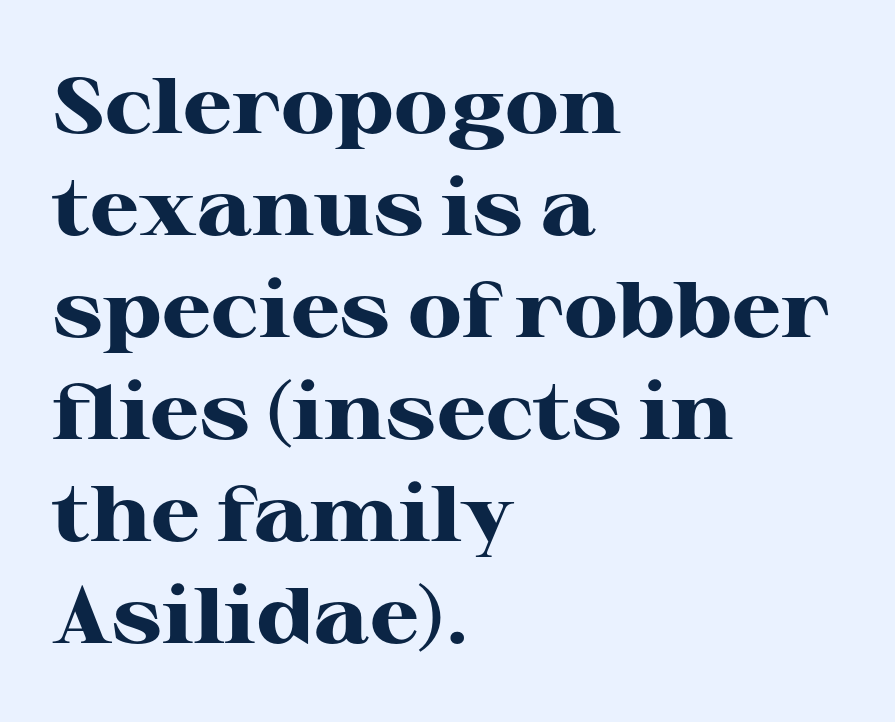
Q: Is the text bold? A: Yes.
Q: Is the text italic (slanted)? A: No, it is upright.
Q: Is the typeface a serif or a sans-serif typeface? A: Serif.
Q: Is the text underlined? A: No.
Q: How is the paragraph aligned? A: Left-aligned.
Q: Is the spacing between letters normal or unusually wide? A: Normal.
Q: Is the spacing between lines tight, normal or loose? A: Normal.
Q: Width (condensed, normal, or wide)? A: Wide.
Q: Stroke contrast? A: High.
Q: x-height? A: Medium.
Q: Monospaced? A: No.
